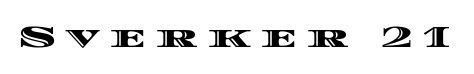
Q: Is the text italic (slanted)? A: No, it is upright.
Q: Is the text underlined? A: No.
Q: Is the spacing between letters normal or unusually wide? A: Unusually wide.
Q: Width (condensed, normal, or wide)? A: Wide.
Q: x-height? A: Large.
Q: Monospaced? A: No.
